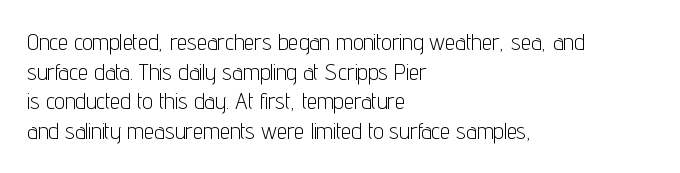
The lines sit at an ordinary, default distance from one another. The rag falls on the right side of this text block. The characters are drawn with everyday or finer stroke widths. Descender tails drop into unmarked territory.
